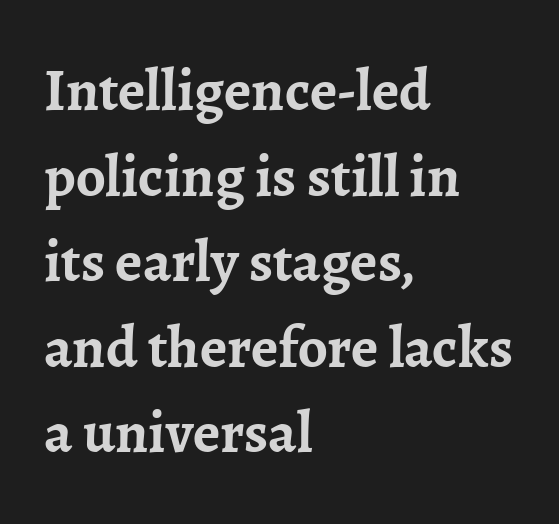
Vertical spacing — default. Beneath every word, the page is bare. How are the letters spaced? Ordinarily, with no added tracking. The glyphs in this specimen are seriffed. The paragraph has a hard left edge and a soft right edge.
